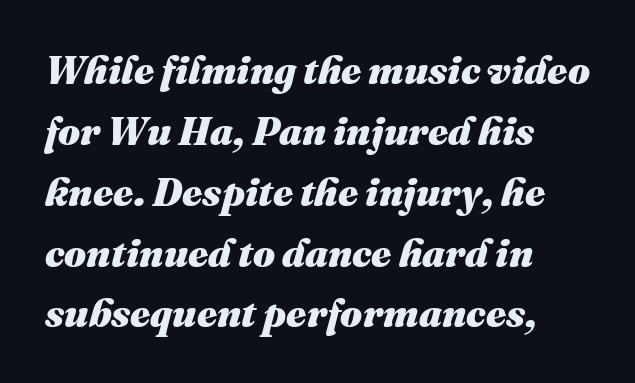
Q: Is the text bold? A: Yes.
Q: Is the text italic (slanted)? A: Yes, it leans right by about 16 degrees.
Q: Is the text underlined? A: No.
Q: How is the paragraph aligned? A: Left-aligned.
Q: Is the spacing between letters normal or unusually wide? A: Normal.
Q: Is the spacing between lines tight, normal or loose? A: Normal.
Q: Width (condensed, normal, or wide)? A: Normal.
Q: Stroke contrast? A: Medium.
Q: x-height? A: Medium.
Q: Monospaced? A: No.
